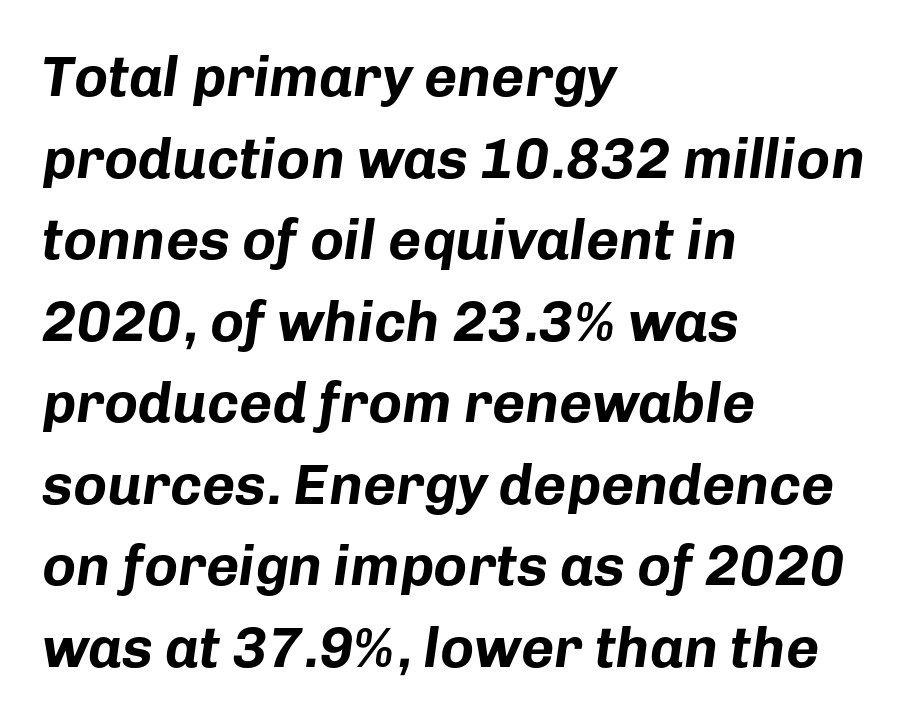
{"italic": "yes", "lean": "right", "slant_degrees": 8, "bold": "yes", "weight": "bold", "width": "normal", "stroke_contrast": "low", "x_height": "medium", "monospaced": "no", "underline": "no", "align": "left", "line_spacing": "normal", "line_spacing_ratio": 1.43, "letter_spacing": "normal", "letter_spacing_em": 0.0, "glyph_px": 57}
